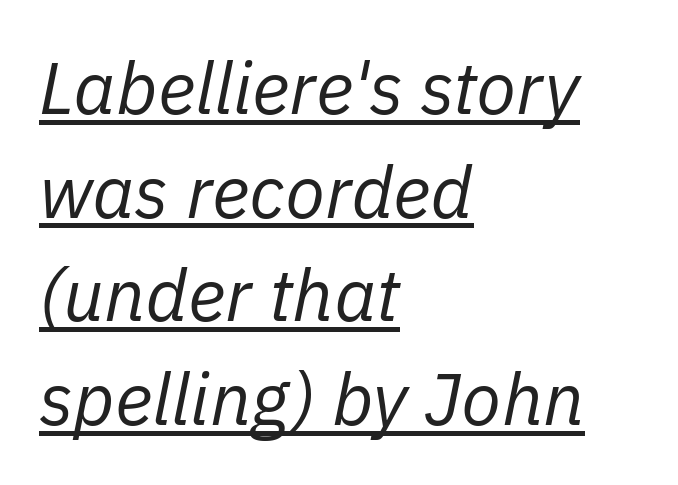
Q: Is the text bold? A: No.
Q: Is the text italic (slanted)? A: Yes, it leans right by about 11 degrees.
Q: Is the text underlined? A: Yes.
Q: How is the paragraph aligned? A: Left-aligned.
Q: Is the spacing between letters normal or unusually wide? A: Normal.
Q: Is the spacing between lines tight, normal or loose? A: Normal.
Q: Width (condensed, normal, or wide)? A: Normal.
Q: Stroke contrast? A: Low.
Q: x-height? A: Medium.
Q: Monospaced? A: No.
